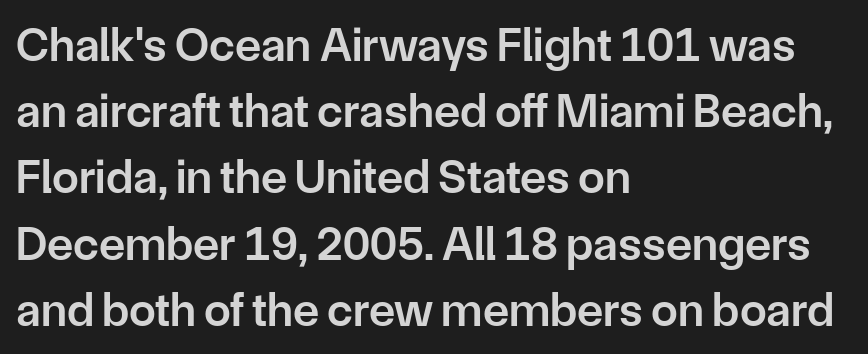
The image shows 48 px semibold sans-serif type, upright; set left-aligned, normal line spacing (1.38x), normal letter spacing, not underlined; low stroke contrast and a medium x-height.
